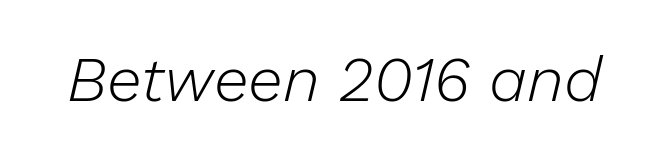
The string is rendered with underlining switched off. Slanted lettering throughout. Spacing verdict: proportional, widths tailored to each character. The letters look calm and open, with moderate or lighter stems. Does extra space separate the letters? No, they use regular spacing.
